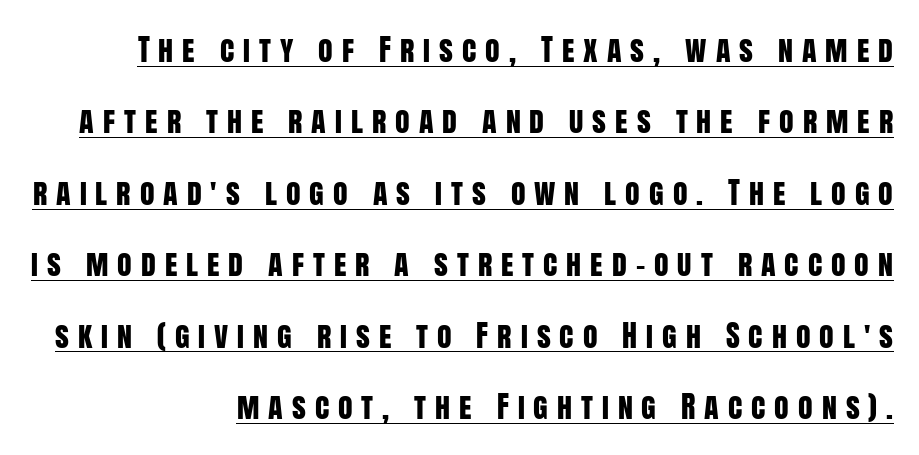
{"serif": "no", "italic": "no", "width": "condensed", "stroke_contrast": "low", "x_height": "large", "monospaced": "no", "underline": "yes", "align": "right", "line_spacing": "loose", "line_spacing_ratio": 2.38, "letter_spacing": "wide", "letter_spacing_em": 0.3, "glyph_px": 30}
